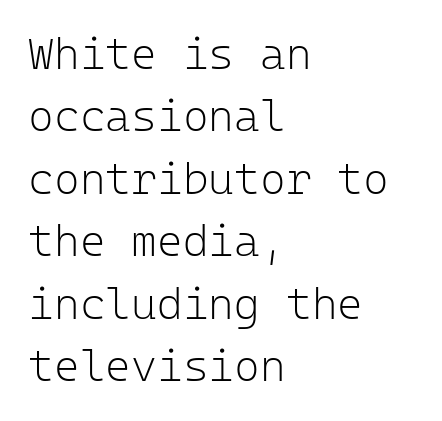
Designer's note — italics off, roman on. Is the stroke heavy? The answer is a plain regular-or-lighter. The tracking reads as untouched default to a designer's eye. Left-aligned paragraph, ragged on the right.
